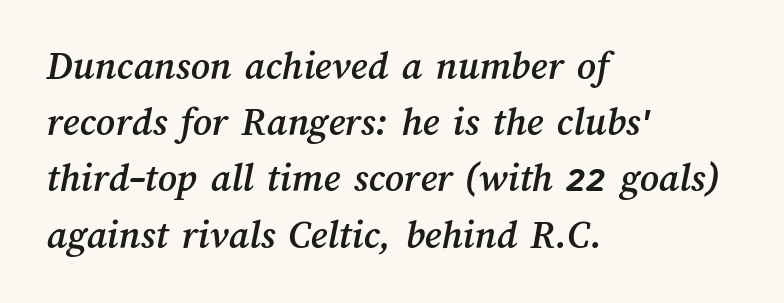
Is the letter spacing exaggerated? No — it looks like the ordinary default. What's the leading like? Ordinary, nothing unusual. Here the designer chose a conventional face with non-uniform glyph widths. This sample is left-justified, so line endings fall wherever the words run out. Descenders hang freely into open space.
